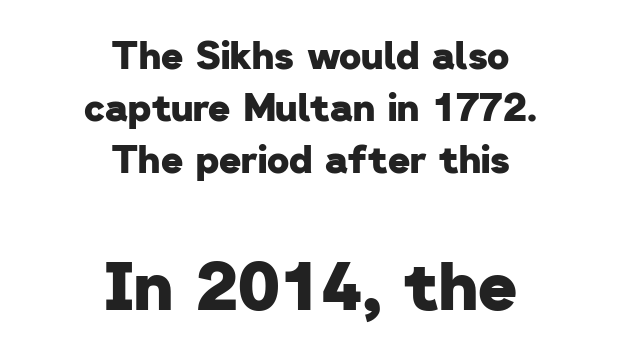
Bold? Absolutely — the strokes are thick and heavy. Stroke terminals: plain, sans-serif. This sample has the flowing, uneven cadence of proportional lettering. The gap between lines stays unmarked. Standard letterfit; no display-style spreading of the glyphs. Teacher's note: observe the equal gaps on both sides — that is centered alignment.
